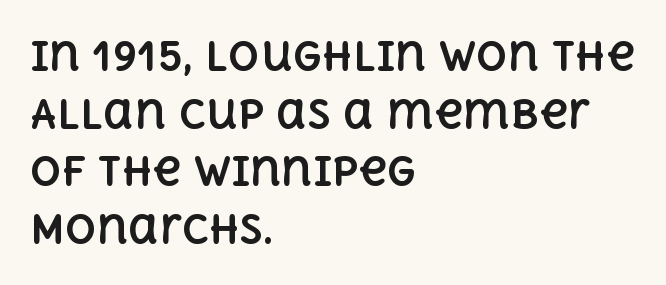
{"italic": "no", "bold": "yes", "weight": "bold", "width": "normal", "x_height": "large", "monospaced": "no", "underline": "no", "align": "left", "line_spacing": "normal", "line_spacing_ratio": 1.48, "letter_spacing": "normal", "letter_spacing_em": 0.0, "glyph_px": 39}
